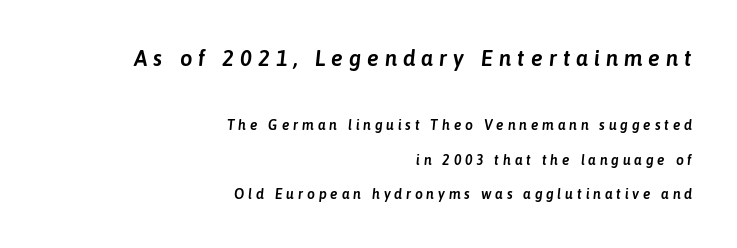
The image shows 22 px text type, italic (leaning right); set right-aligned, loose line spacing (2.45x), unusually wide letter spacing (+0.27 em), not underlined; the first (top) block is 1.57x larger.
